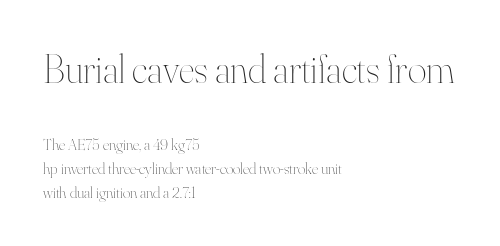
{"italic": "no", "bold": "no", "weight": "thin", "width": "normal", "stroke_contrast": "high", "x_height": "small", "monospaced": "no", "underline": "no", "align": "left", "line_spacing": "normal", "line_spacing_ratio": 1.48, "letter_spacing": "normal", "letter_spacing_em": 0.0, "larger_block": "first", "size_ratio": 2.5, "glyph_px": 40}
